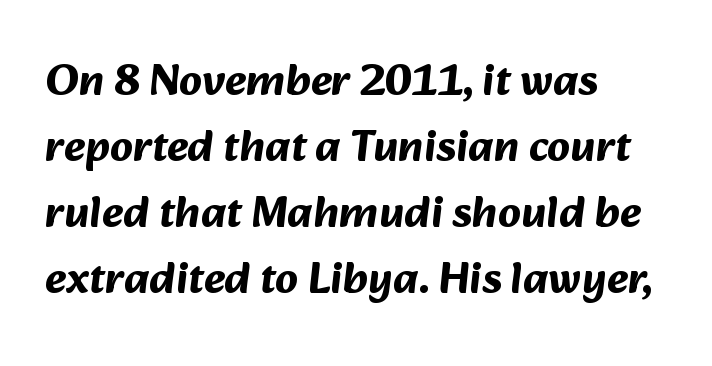
Proportional: the letters do not fall into vertical columns. This rendering employs a face without finishing strokes, i.e., a sans-serif. Tracking value appears to be zero — textbook default spacing. Underline: absent. Reading down the block, your eye returns to a fixed left position each line. These lines sit exactly where default settings would place them.
